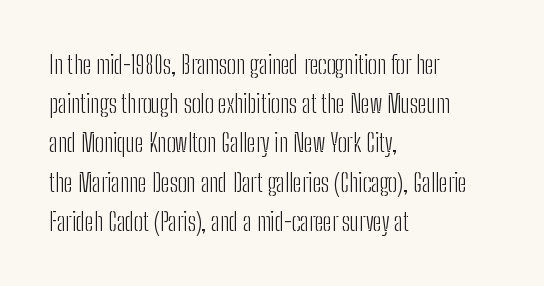
{"italic": "no", "bold": "no", "underline": "no", "align": "left", "line_spacing": "normal", "line_spacing_ratio": 1.57, "letter_spacing": "normal", "letter_spacing_em": 0.0, "glyph_px": 25}
